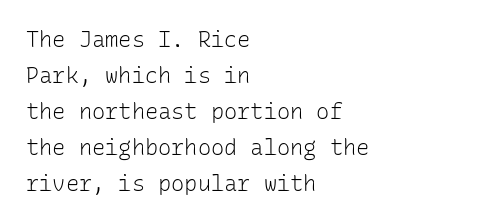
Q: Is the text bold? A: No.
Q: Is the text italic (slanted)? A: No, it is upright.
Q: Is the text underlined? A: No.
Q: How is the paragraph aligned? A: Left-aligned.
Q: Is the spacing between letters normal or unusually wide? A: Normal.
Q: Is the spacing between lines tight, normal or loose? A: Normal.
